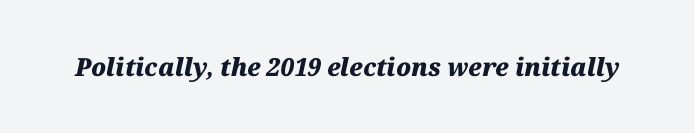
Q: Is the text bold? A: Yes.
Q: Is the text italic (slanted)? A: Yes, it leans right by about 12 degrees.
Q: Is the text underlined? A: No.
Q: Is the spacing between letters normal or unusually wide? A: Normal.
